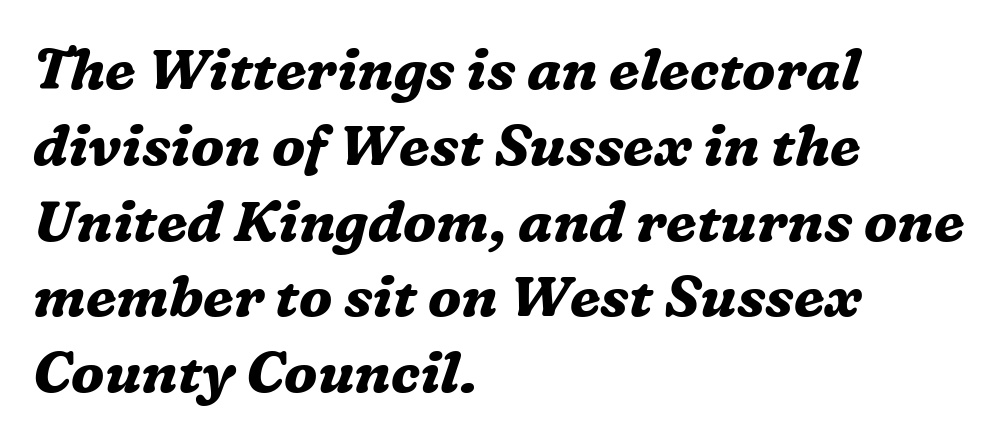
Slanted lettering throughout. Vertically, the passage feels balanced, rows spaced as you'd expect. A typesetter would call this proportional, since set widths differ per character. The characters display serif detailing at their extremities.
